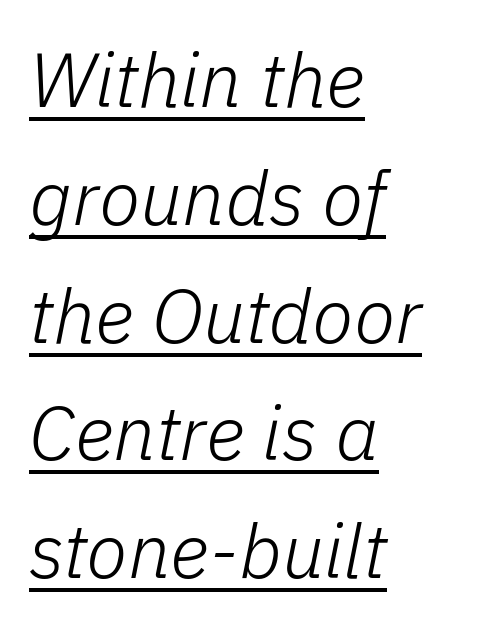
Is the stroke heavy? The answer is a plain regular-or-lighter. The specimen reads as italic at a glance. Tracking here is standard; glyphs follow each other at the usual distance. These lines are set flush left with a ragged right edge.
